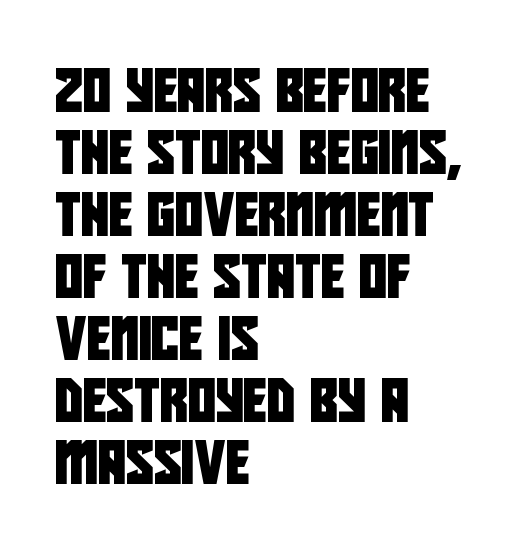
{"serif": "no", "width": "condensed", "stroke_contrast": "low", "x_height": "large", "monospaced": "no", "underline": "no", "align": "left", "line_spacing": "normal", "line_spacing_ratio": 1.44, "letter_spacing": "normal", "letter_spacing_em": 0.0, "glyph_px": 43}
